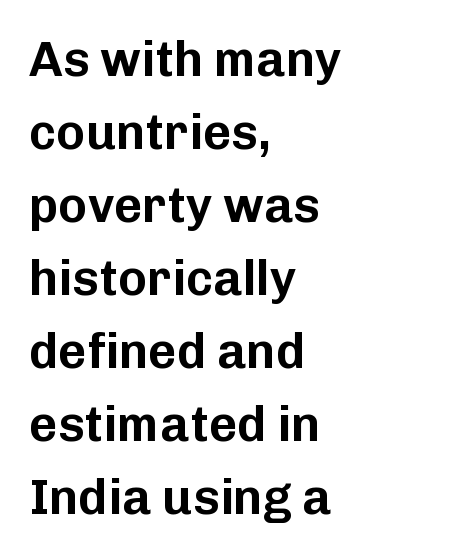
A student would call this left alignment; a typographer would say flush left, rag right. Quick note: interline space is typical. This sample uses an upright cut, with every glyph sitting square on the baseline. Each row of text sits above clean, open space. Letterform terminals end flat and unadorned throughout the passage.
